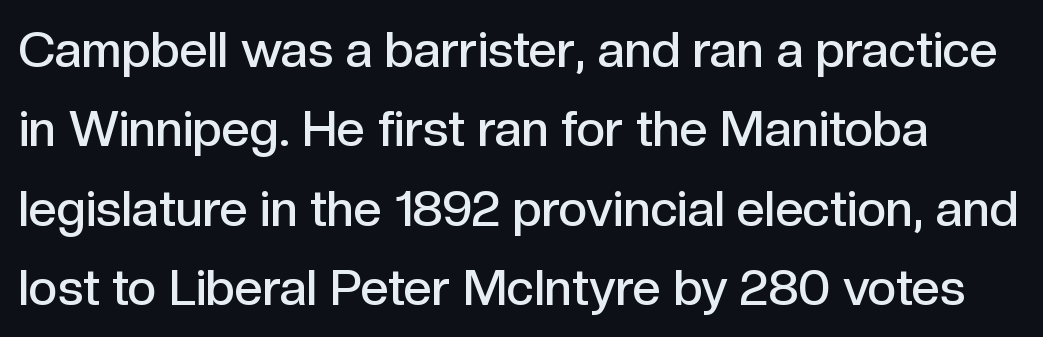
Stems and bowls a touch heavier than normal — semibold. The letters advance in unequal steps, a hallmark of proportional type. Bare-footed words on every line. The gaps between neighbouring characters are ordinary and unremarkable. No italicization has been applied; the sample stays upright. Horizontal bands of white between lines are of average thickness.
